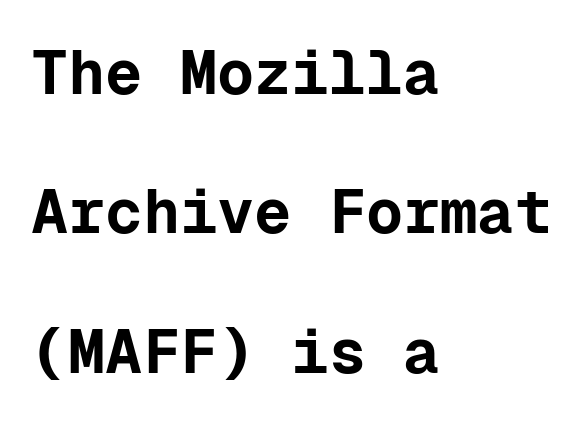
The passage shown has conventional tracking throughout. The typography opts for an upright posture over an oblique one. This block would shrink considerably if given ordinary leading; it's expanded now. Just letters on the line, the space beneath them empty. A typesetter would call this monospace, since all characters share one set width.
